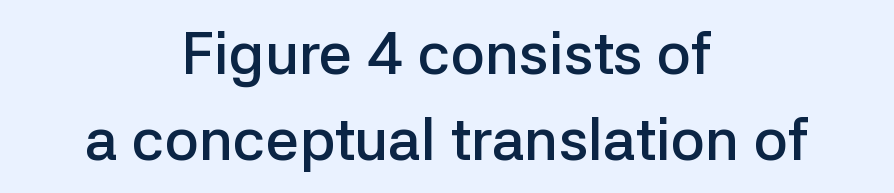
{"serif": "no", "italic": "no", "bold": "semi", "weight": "semibold", "width": "normal", "stroke_contrast": "low", "x_height": "medium", "monospaced": "no", "underline": "no", "align": "center", "line_spacing": "normal", "line_spacing_ratio": 1.46, "letter_spacing": "normal", "letter_spacing_em": 0.0, "glyph_px": 59}
